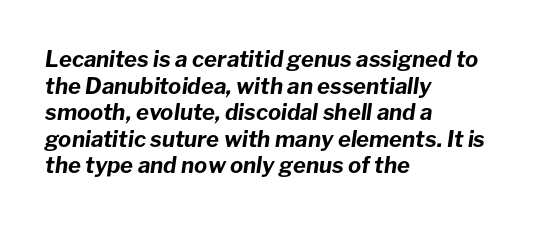
The image shows 22 px bold type, italic (leaning right); set left-aligned, line spacing 1.21x, normal letter spacing, not underlined.
